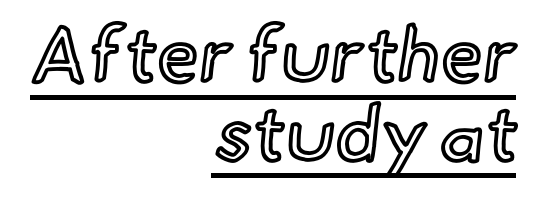
The passage shown stacks its lines with hardly any gap. The letterforms sit shoulder to shoulder at normal distance. Emphasis is given by a line drawn under the lettering. This sample has the flowing, uneven cadence of proportional lettering. Right-aligned paragraph, ragged on the left.
